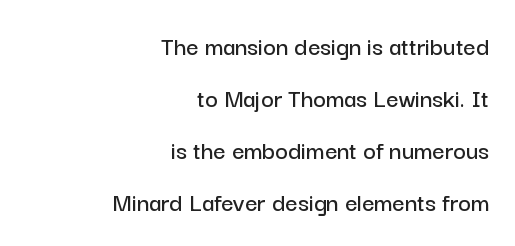
The image shows 27 px text type, upright; set right-aligned, loose line spacing (1.93x), normal letter spacing, not underlined.
